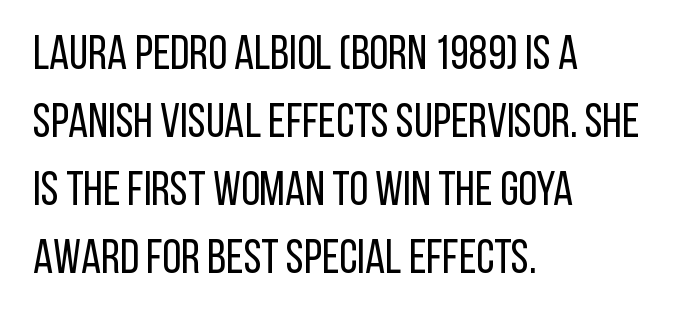
The characters display no serif detailing; their extremities are plain. No heavy texture on the line: the type isn't bold. Quick note: underline off. Think of a printed novel: that variable character pitch is what you see here. Quick note: interline space is typical. A typesetter would mark this as roman, not italic.
